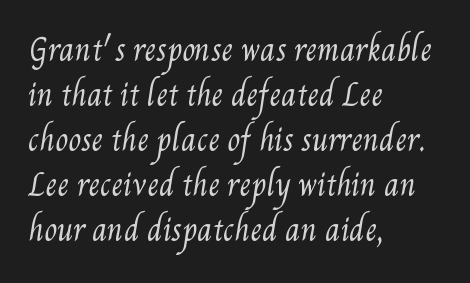
Heft: none added — not bold. Clear beneath every line of the passage. Leading: standard. Tracking here is standard; glyphs follow each other at the usual distance. Horizontal alignment here is leftward, the default for most running prose. Looks like regular typesetting: each glyph gets only the width it needs.
